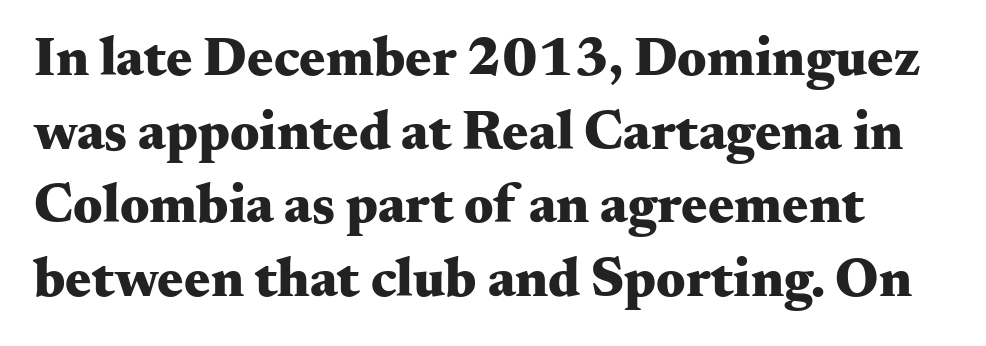
{"serif": "yes", "italic": "no", "bold": "yes", "weight": "heavy", "width": "wide", "stroke_contrast": "medium", "x_height": "small", "monospaced": "no", "underline": "no", "line_spacing": "normal", "line_spacing_ratio": 1.34, "letter_spacing": "normal", "letter_spacing_em": 0.0, "glyph_px": 55}
